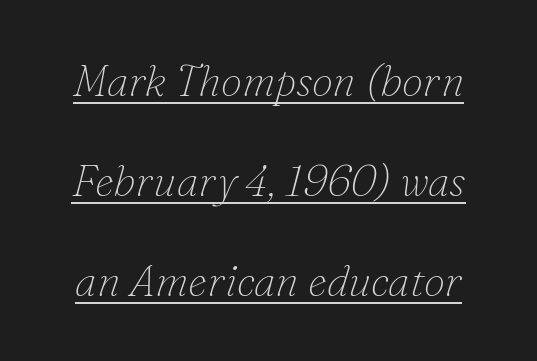
The image shows 43 px thin serif type, italic (leaning right); set loose line spacing (2.33x), normal letter spacing, underlined; low stroke contrast and a small x-height.
